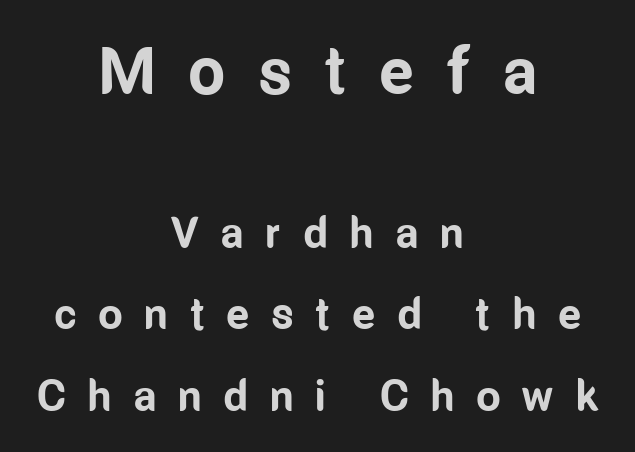
Q: Is the text bold? A: Yes.
Q: Is the text italic (slanted)? A: No, it is upright.
Q: Is the typeface a serif or a sans-serif typeface? A: Sans-serif.
Q: Is the text underlined? A: No.
Q: How is the paragraph aligned? A: Centered.
Q: Is the spacing between letters normal or unusually wide? A: Unusually wide.
Q: Which block of text is set in a larger size, the first (top) or the second (bottom)? A: The first (top) one.
Q: Width (condensed, normal, or wide)? A: Condensed.
Q: Stroke contrast? A: Low.
Q: x-height? A: Medium.
Q: Monospaced? A: No.
